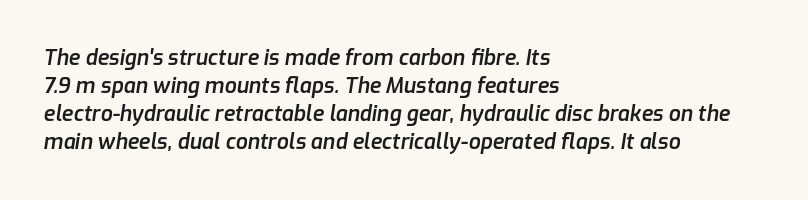
Q: Is the text bold? A: Semi-bold.
Q: Is the text italic (slanted)? A: Yes, it leans right by about 9 degrees.
Q: Is the text underlined? A: No.
Q: How is the paragraph aligned? A: Left-aligned.
Q: Is the spacing between letters normal or unusually wide? A: Normal.
Q: Is the spacing between lines tight, normal or loose? A: Normal.
